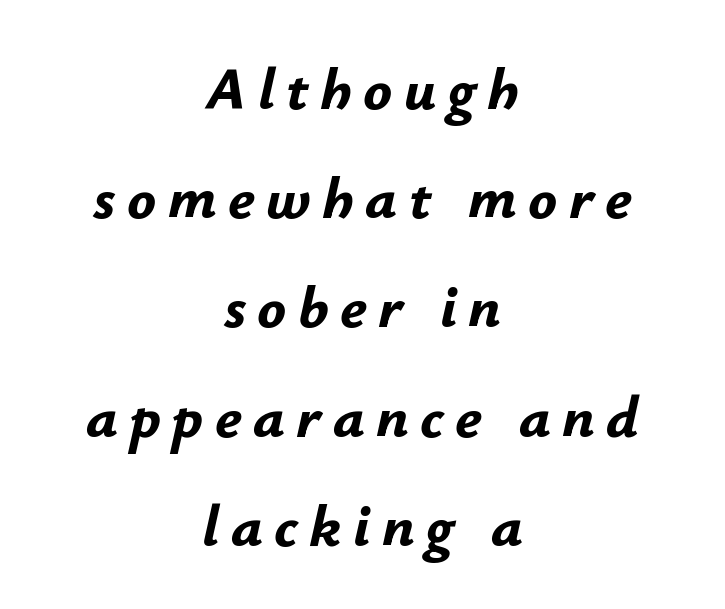
The image shows 60 px bold type, italic (leaning right); set centered, line spacing 1.82x, not underlined; low stroke contrast and a small x-height.
